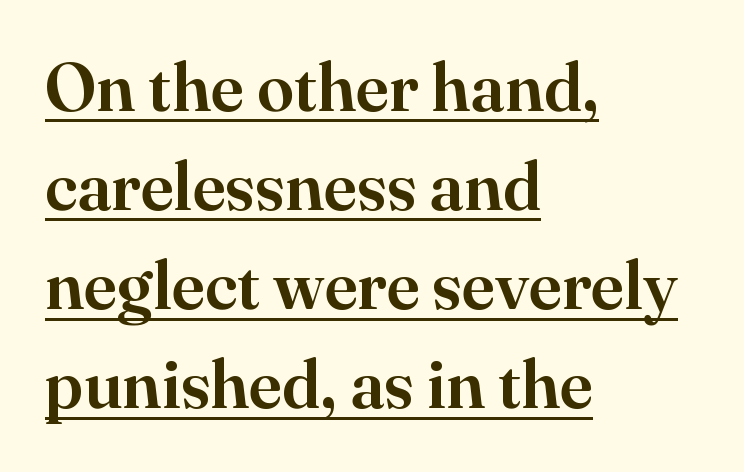
The image shows 67 px serif type, upright; set left-aligned, normal line spacing (1.48x), normal letter spacing, underlined; high stroke contrast and a small x-height.
